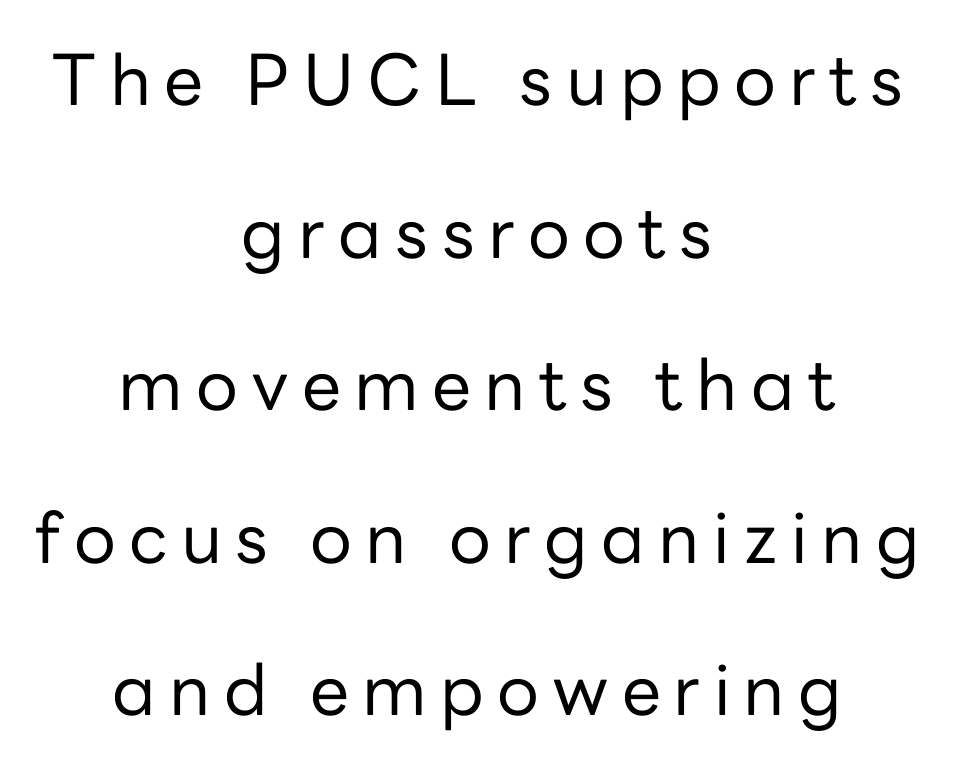
{"serif": "no", "italic": "no", "bold": "no", "weight": "regular", "width": "normal", "stroke_contrast": "low", "x_height": "medium", "monospaced": "no", "underline": "no", "align": "center", "line_spacing": "loose", "line_spacing_ratio": 2.18, "glyph_px": 70}
